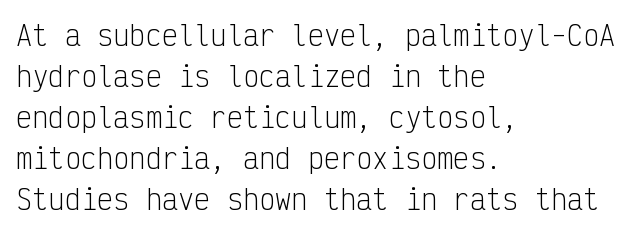
On a weight scale, this lands at 450 or below. The passage shown has conventional tracking throughout. A normal amount of white space separates one row of letters from the next. The rag falls on the right side of this text block.
